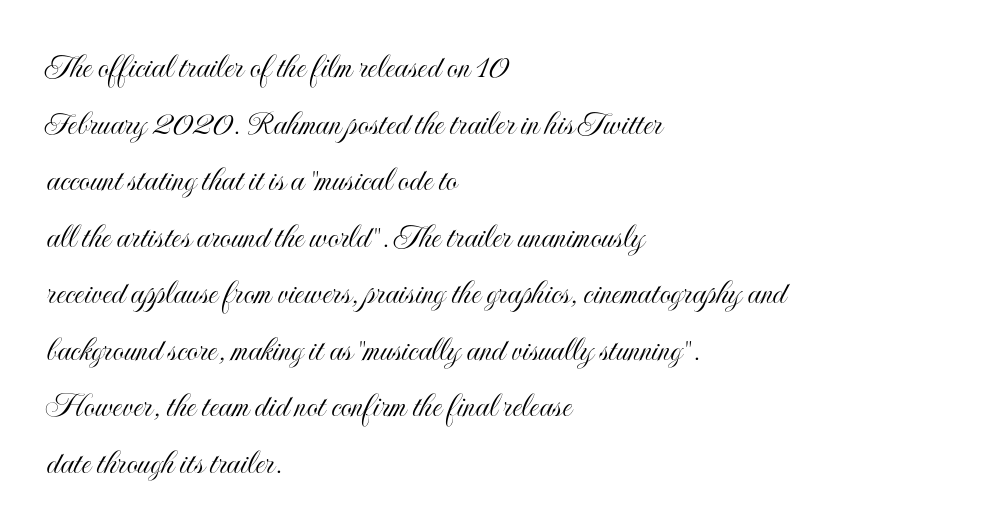
{"width": "condensed", "x_height": "small", "monospaced": "no", "underline": "no", "align": "left", "line_spacing": "normal", "line_spacing_ratio": 1.57, "letter_spacing": "normal", "letter_spacing_em": 0.0, "glyph_px": 36}
